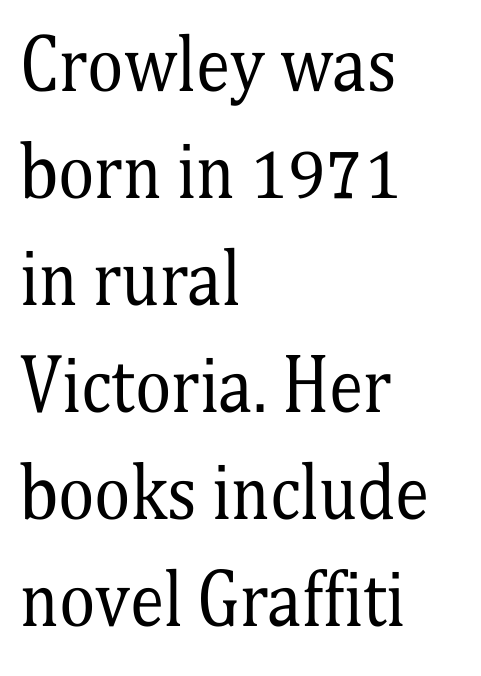
The image shows 69 px regular-weight, condensed serif type, upright; set left-aligned, normal line spacing (1.55x), normal letter spacing, not underlined; medium stroke contrast and a medium x-height.
